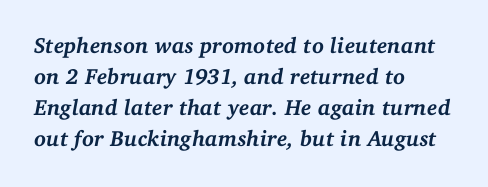
Q: Is the text bold? A: Yes.
Q: Is the text italic (slanted)? A: Yes, it leans right by about 11 degrees.
Q: Is the text underlined? A: No.
Q: How is the paragraph aligned? A: Left-aligned.
Q: Is the spacing between letters normal or unusually wide? A: Normal.
Q: Is the spacing between lines tight, normal or loose? A: Normal.
